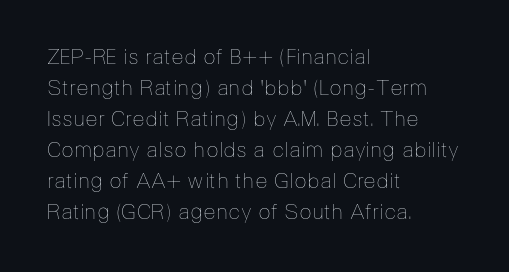
The image shows 21 px text type, upright; set left-aligned, normal line spacing (1.48x), normal letter spacing, not underlined.
